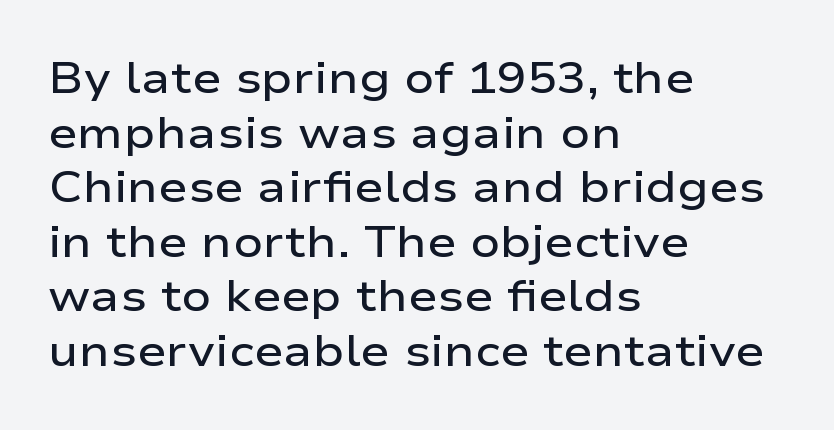
The image shows 44 px semibold, wide sans-serif type, upright; set left-aligned, line spacing 1.24x, normal letter spacing, not underlined; low stroke contrast and a medium x-height.
